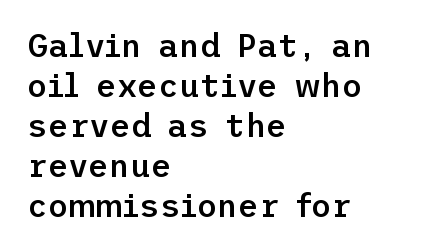
{"serif": "no", "italic": "no", "bold": "semi", "weight": "semibold", "width": "normal", "stroke_contrast": "low", "x_height": "medium", "underline": "no", "align": "left", "line_spacing": "normal", "line_spacing_ratio": 1.25, "letter_spacing": "normal", "letter_spacing_em": 0.0, "glyph_px": 32}
